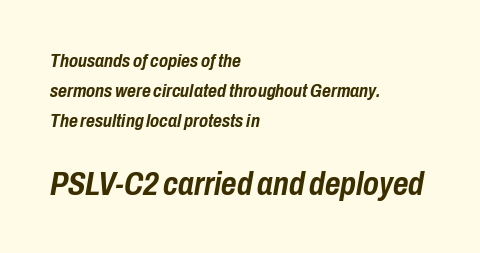
{"italic": "yes", "lean": "right", "slant_degrees": 10, "bold": "yes", "weight": "semibold", "width": "condensed", "stroke_contrast": "low", "x_height": "medium", "monospaced": "no", "underline": "no", "align": "left", "line_spacing": "normal", "line_spacing_ratio": 1.58, "letter_spacing": "normal", "letter_spacing_em": 0.0, "larger_block": "second", "size_ratio": 1.74, "glyph_px": 33}
